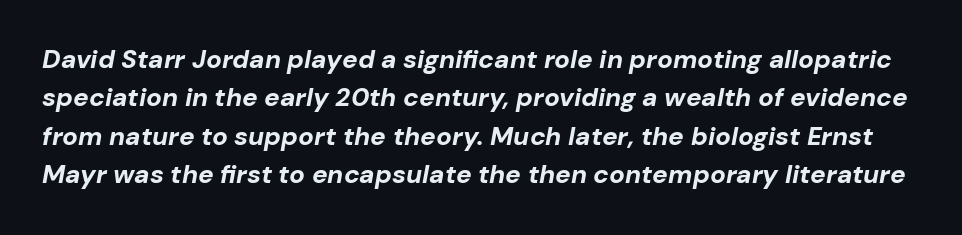
The image shows 26 px bold type, italic (leaning right); set normal line spacing (1.48x), normal letter spacing, not underlined.
